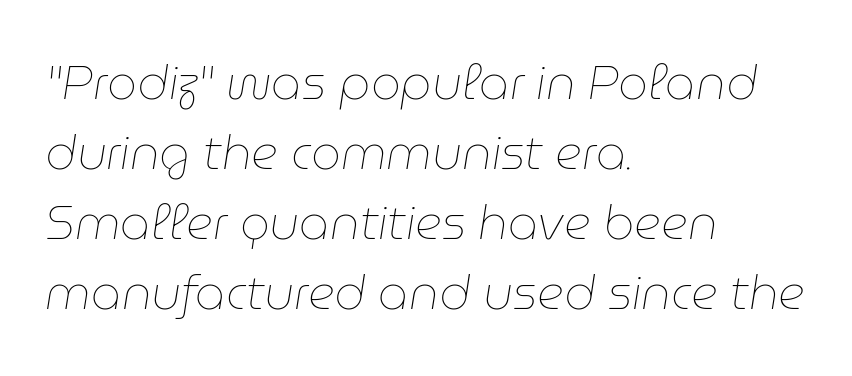
The image shows 47 px thin type, italic (leaning right); set left-aligned, normal line spacing (1.49x), normal letter spacing, not underlined; low stroke contrast and a medium x-height.
